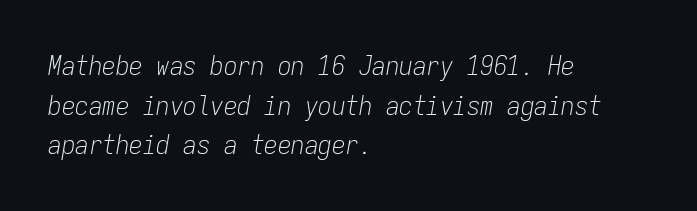
Q: Is the text bold? A: No.
Q: Is the text italic (slanted)? A: Yes, it leans right by about 9 degrees.
Q: Is the text underlined? A: No.
Q: How is the paragraph aligned? A: Left-aligned.
Q: Is the spacing between letters normal or unusually wide? A: Normal.
Q: Is the spacing between lines tight, normal or loose? A: Normal.
